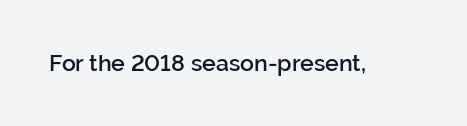
No extra tracking has been applied to these lines. The area under the type is left untouched. Weight: semibold (demi). If you drew a line through each stem, it would be perfectly vertical.
